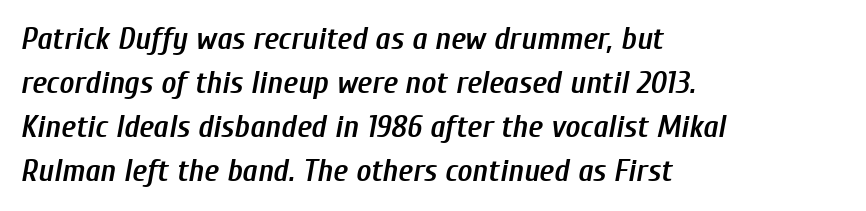
{"italic": "yes", "lean": "right", "slant_degrees": 10, "bold": "semi", "weight": "semibold", "width": "condensed", "stroke_contrast": "low", "x_height": "medium", "monospaced": "no", "underline": "no", "align": "left", "line_spacing": "normal", "line_spacing_ratio": 1.38, "letter_spacing": "normal", "letter_spacing_em": 0.0, "glyph_px": 32}
